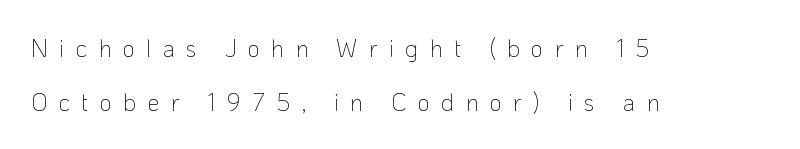
The font's upright variant was chosen for this text. Caption: face not bold, strokes unweighted. Does extra space separate the letters? Yes, quite a lot of it. Layout note: lines flush left. Whoever set this chose breathing room over compactness in the vertical rhythm. No word sits above an underline.
